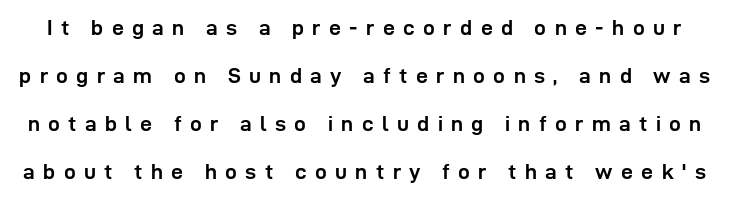
{"italic": "no", "bold": "yes", "underline": "no", "line_spacing": "loose", "line_spacing_ratio": 2.29, "letter_spacing": "wide", "letter_spacing_em": 0.4, "glyph_px": 21}
